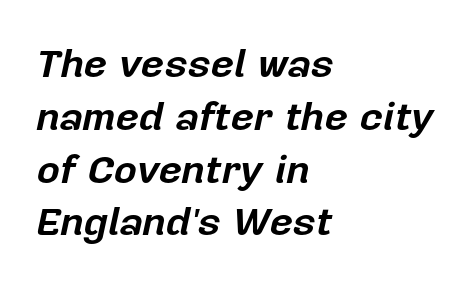
{"italic": "yes", "lean": "right", "slant_degrees": 12, "bold": "yes", "weight": "bold", "width": "normal", "stroke_contrast": "low", "x_height": "medium", "monospaced": "no", "underline": "no", "align": "left", "line_spacing": "normal", "line_spacing_ratio": 1.32, "letter_spacing": "normal", "letter_spacing_em": 0.0, "glyph_px": 40}
